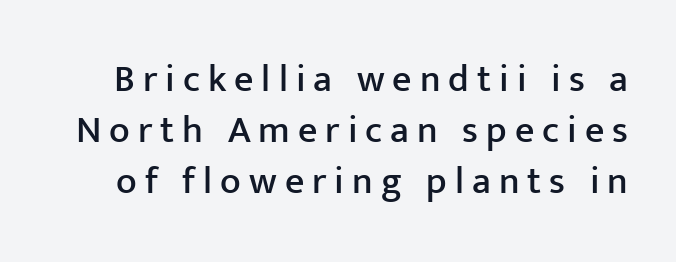
Descenders hang freely into open space. What stands out about the letter spacing? Its width — letters are far apart. The space between consecutive lines is moderate. What kind of face is this? One without serifs — a sans.
